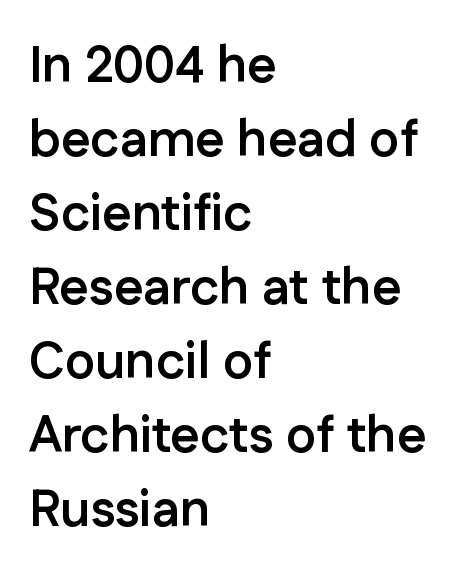
{"serif": "no", "italic": "no", "bold": "yes", "weight": "semibold", "width": "normal", "stroke_contrast": "low", "x_height": "medium", "monospaced": "no", "underline": "no", "align": "left", "line_spacing": "normal", "line_spacing_ratio": 1.45, "letter_spacing": "normal", "letter_spacing_em": 0.0, "glyph_px": 51}
